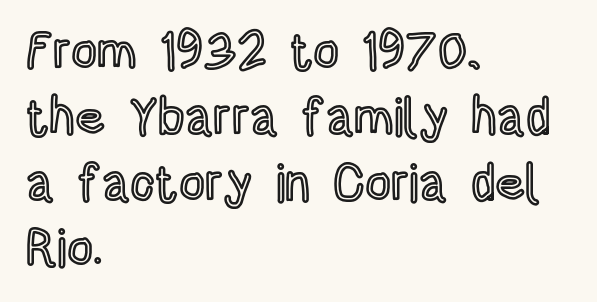
Check under the words: just untouched page. Is there any slant? The stems are plumb. This rendering leaves character spacing at its baseline value. Think of a printed novel: that variable character pitch is what you see here. This sample keeps an unexceptional amount of space between lines.
